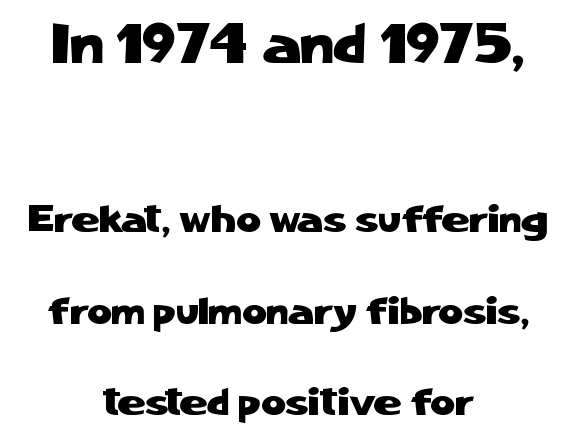
The image shows 57 px sans-serif type, upright; set centered, loose line spacing (2.41x), normal letter spacing, not underlined; the first (top) block is 1.5x larger; low stroke contrast and a medium x-height.
